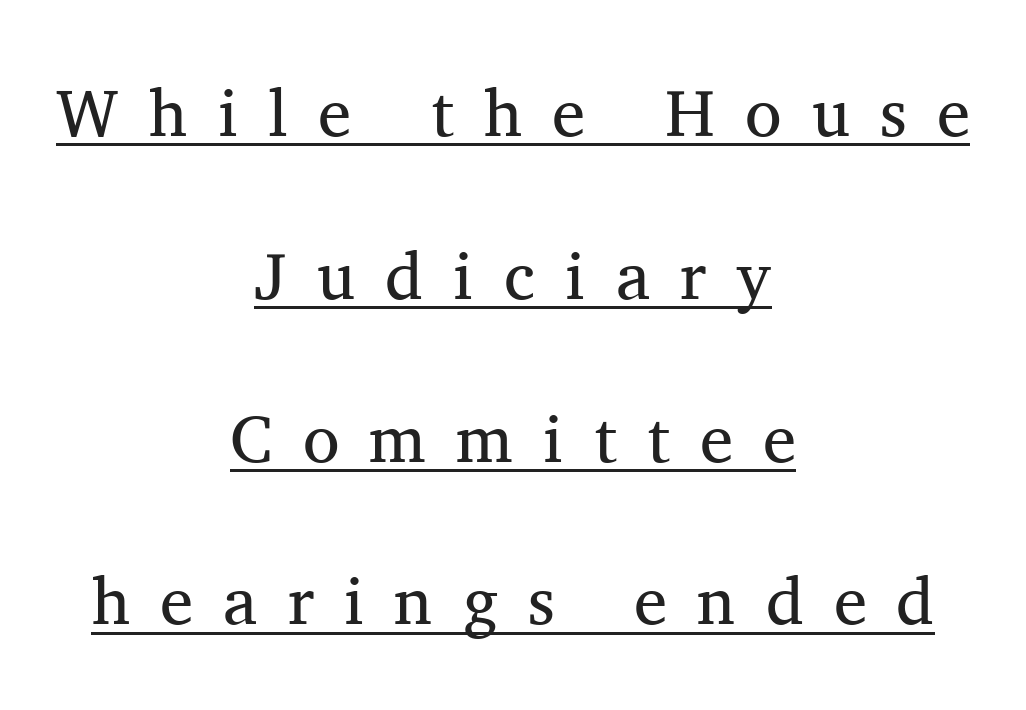
Q: Is the text bold? A: No.
Q: Is the text italic (slanted)? A: No, it is upright.
Q: Is the typeface a serif or a sans-serif typeface? A: Serif.
Q: Is the text underlined? A: Yes.
Q: How is the paragraph aligned? A: Centered.
Q: Is the spacing between letters normal or unusually wide? A: Unusually wide.
Q: Is the spacing between lines tight, normal or loose? A: Loose.
Q: Width (condensed, normal, or wide)? A: Normal.
Q: Stroke contrast? A: Medium.
Q: x-height? A: Medium.
Q: Monospaced? A: No.
